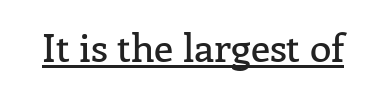
Descenders here cross a horizontal rule under the line. It's the straight-up-and-down kind of type. These lines keep a tight, regular rhythm from letter to letter. Font category for this specimen: serif. You could not count columns in this text — the font is proportionally spaced.
